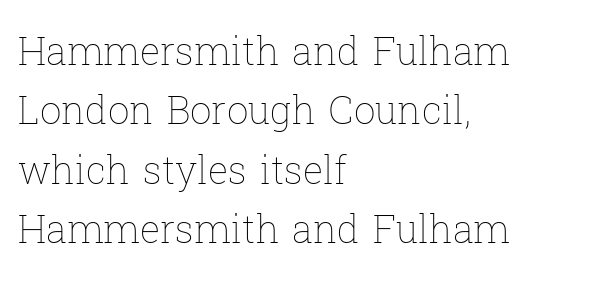
Q: Is the text bold? A: No.
Q: Is the text italic (slanted)? A: No, it is upright.
Q: Is the text underlined? A: No.
Q: How is the paragraph aligned? A: Left-aligned.
Q: Is the spacing between letters normal or unusually wide? A: Normal.
Q: Is the spacing between lines tight, normal or loose? A: Normal.
Q: Width (condensed, normal, or wide)? A: Normal.
Q: Stroke contrast? A: Low.
Q: x-height? A: Medium.
Q: Monospaced? A: No.
